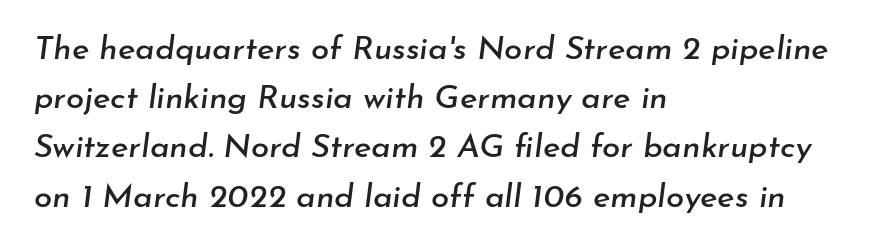
Q: Is the text italic (slanted)? A: Yes, it leans right by about 7 degrees.
Q: Is the text underlined? A: No.
Q: How is the paragraph aligned? A: Left-aligned.
Q: Is the spacing between letters normal or unusually wide? A: Normal.
Q: Is the spacing between lines tight, normal or loose? A: Normal.
Q: Width (condensed, normal, or wide)? A: Normal.
Q: Stroke contrast? A: Low.
Q: x-height? A: Small.
Q: Monospaced? A: No.
